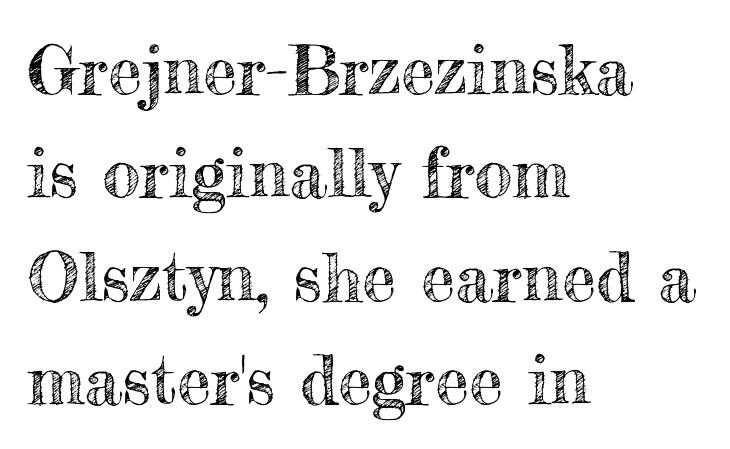
Q: Is the text italic (slanted)? A: No, it is upright.
Q: Is the text underlined? A: No.
Q: How is the paragraph aligned? A: Left-aligned.
Q: Is the spacing between letters normal or unusually wide? A: Normal.
Q: Is the spacing between lines tight, normal or loose? A: Normal.
Q: Width (condensed, normal, or wide)? A: Normal.
Q: x-height? A: Small.
Q: Monospaced? A: No.
